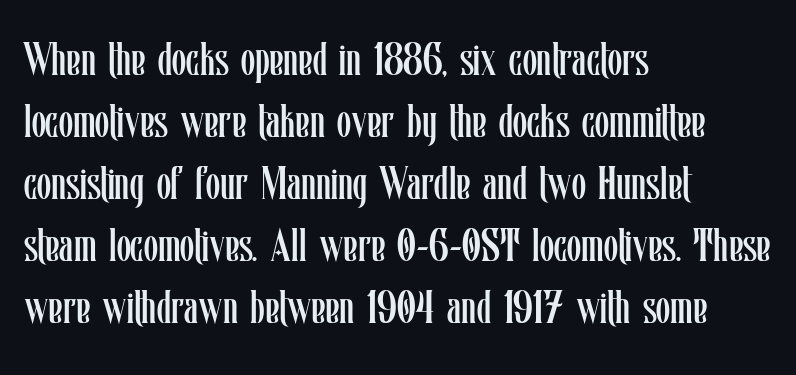
The passage shown is not underscored anywhere. Heaviness? Minimal to ordinary, like unemphasized prose. If you drew a line through each stem, it would be perfectly vertical. The passage shown is typed in a proportional face where columns would drift. Characters follow at the spacing the type designer built in. Layout note: lines flush left.
